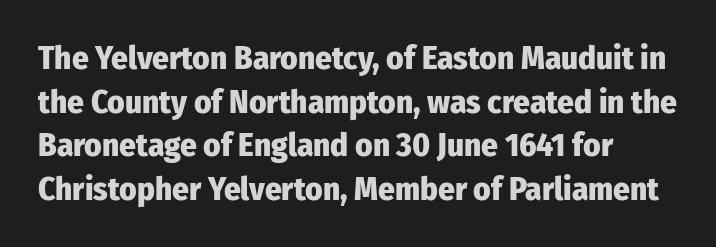
The image shows 33 px heavy, condensed sans-serif type, upright; set left-aligned, normal line spacing (1.32x), normal letter spacing, not underlined; low stroke contrast and a medium x-height.
